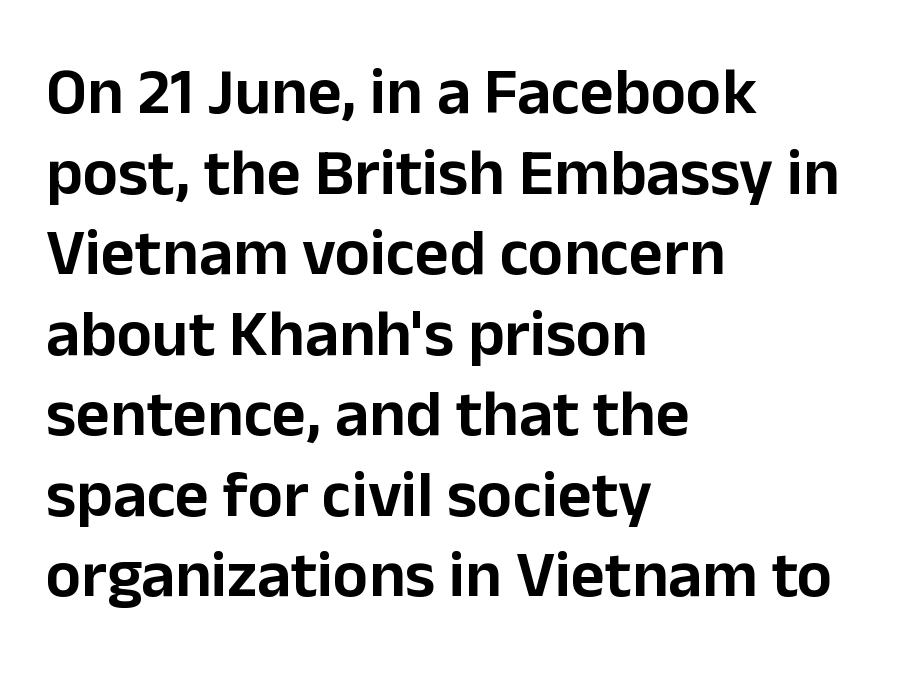
{"serif": "no", "italic": "no", "width": "normal", "stroke_contrast": "low", "x_height": "medium", "monospaced": "no", "underline": "no", "align": "left", "line_spacing_ratio": 1.22, "letter_spacing": "normal", "letter_spacing_em": 0.0, "glyph_px": 66}
